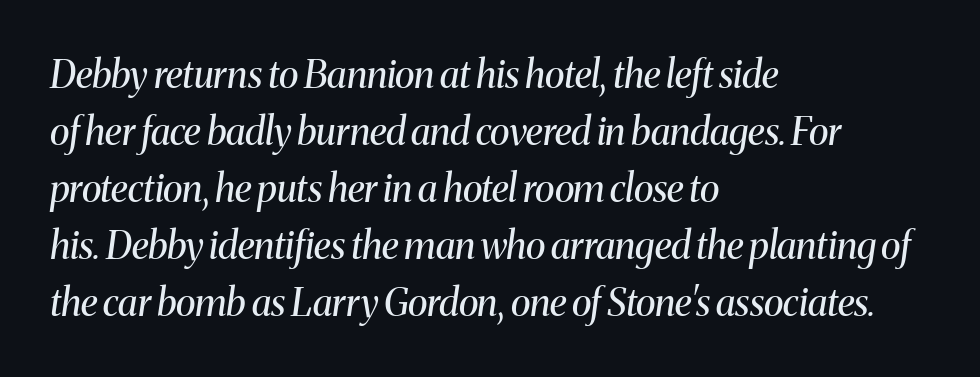
{"serif": "yes", "italic": "yes", "lean": "right", "slant_degrees": 8, "bold": "no", "weight": "regular", "width": "normal", "stroke_contrast": "medium", "x_height": "medium", "monospaced": "no", "underline": "no", "align": "left", "line_spacing": "normal", "line_spacing_ratio": 1.5, "letter_spacing": "normal", "letter_spacing_em": 0.0, "glyph_px": 38}
